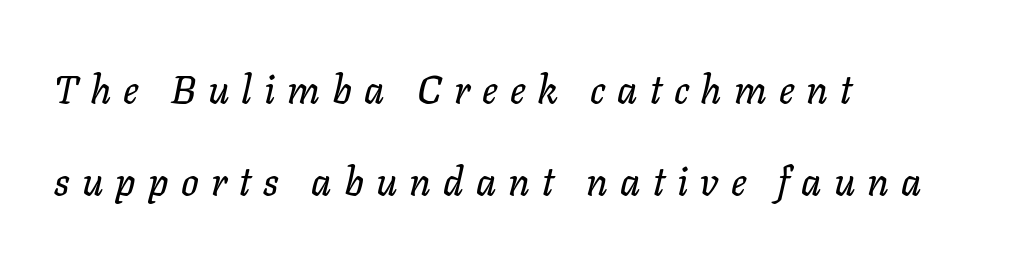
The image shows 39 px text type, italic (leaning right); set left-aligned, loose line spacing (2.36x), unusually wide letter spacing (+0.31 em), not underlined; low stroke contrast and a medium x-height.
